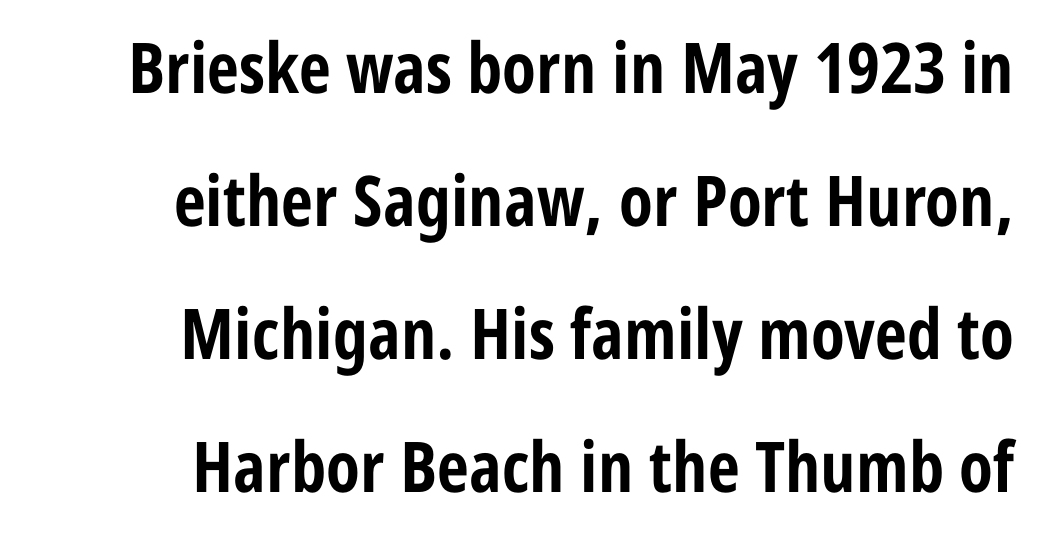
Grotesque or geometric, the face here clearly has no serifs. You could not count columns in this text — the font is proportionally spaced. Honestly, there is no underline to notice here at all. Thick stems and heavy bowls — unmistakably bold. Ascenders rise straight up at ninety degrees. How would I describe the line gaps? Wide and relaxed.
